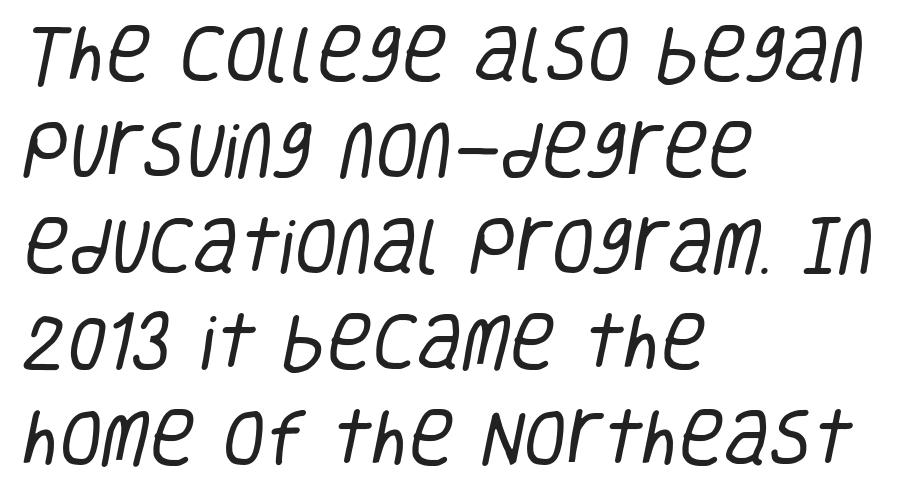
The image shows 62 px regular-weight, condensed sans-serif type; set left-aligned, normal line spacing (1.55x), normal letter spacing, not underlined; low stroke contrast and a large x-height.
